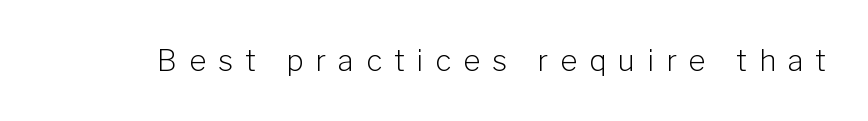
The area under the type is left untouched. Examine the stroke ends and you'll find no serifs. The rendering uses natural spacing where letterforms have individual widths. Compared with a typical body face, this is equally light or lighter still. If you drew a line through each stem, it would be perfectly vertical. What stands out about the letter spacing? Its width — letters are far apart.
